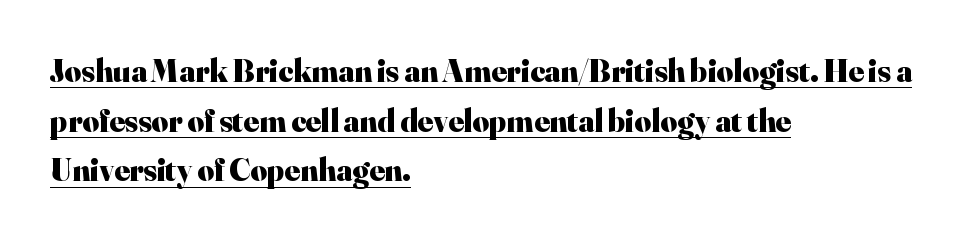
The image shows 32 px heavy serif type, upright; set left-aligned, normal line spacing (1.55x), normal letter spacing, underlined; high stroke contrast and a small x-height.
